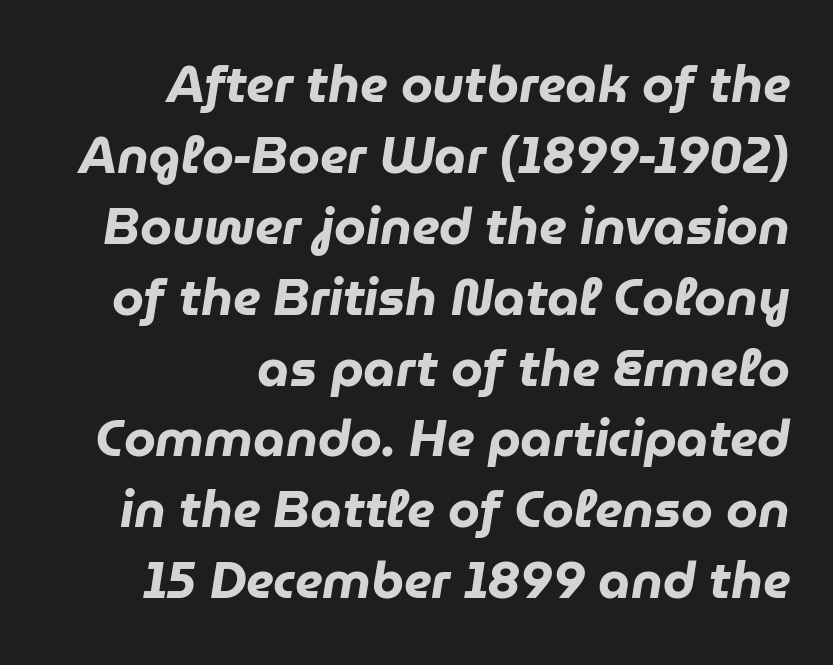
Q: Is the text bold? A: Yes.
Q: Is the text italic (slanted)? A: Yes, it leans right by about 9 degrees.
Q: Is the text underlined? A: No.
Q: How is the paragraph aligned? A: Right-aligned.
Q: Is the spacing between letters normal or unusually wide? A: Normal.
Q: Is the spacing between lines tight, normal or loose? A: Normal.
Q: Width (condensed, normal, or wide)? A: Normal.
Q: Stroke contrast? A: Low.
Q: x-height? A: Medium.
Q: Monospaced? A: No.
